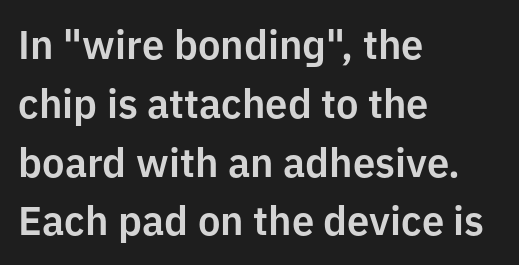
{"serif": "no", "italic": "no", "width": "normal", "stroke_contrast": "low", "x_height": "medium", "monospaced": "no", "underline": "no", "align": "left", "line_spacing": "normal", "line_spacing_ratio": 1.47, "letter_spacing": "normal", "letter_spacing_em": 0.0, "glyph_px": 40}
